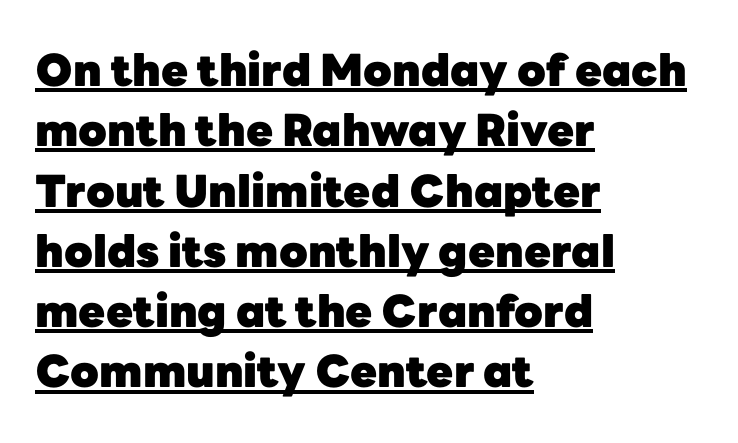
The image shows 44 px heavy sans-serif type, upright; set left-aligned, normal line spacing (1.37x), normal letter spacing, underlined; low stroke contrast and a medium x-height.
